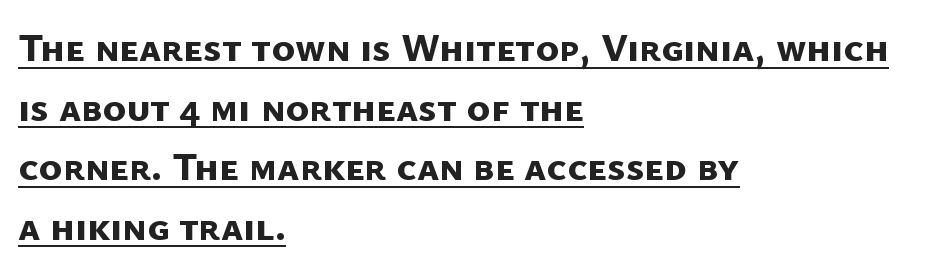
Q: Is the text bold? A: Yes.
Q: Is the typeface a serif or a sans-serif typeface? A: Sans-serif.
Q: Is the text underlined? A: Yes.
Q: How is the paragraph aligned? A: Left-aligned.
Q: Is the spacing between letters normal or unusually wide? A: Normal.
Q: Is the spacing between lines tight, normal or loose? A: Normal.
Q: Width (condensed, normal, or wide)? A: Normal.
Q: Stroke contrast? A: Low.
Q: x-height? A: Medium.
Q: Monospaced? A: No.
